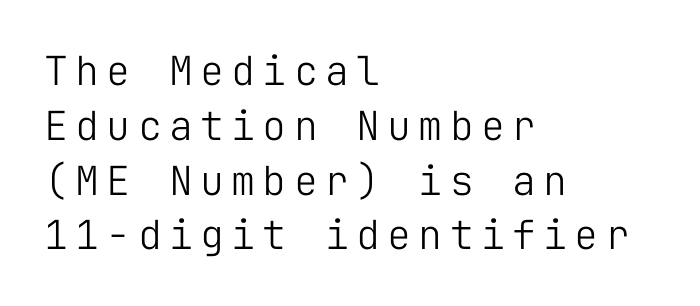
{"serif": "no", "italic": "no", "bold": "no", "weight": "light", "width": "normal", "stroke_contrast": "low", "x_height": "medium", "monospaced": "yes", "underline": "no", "align": "left", "line_spacing": "normal", "line_spacing_ratio": 1.37, "glyph_px": 40}
